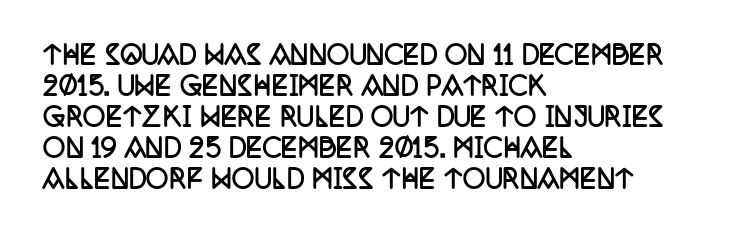
{"italic": "no", "bold": "yes", "underline": "no", "align": "left", "line_spacing_ratio": 1.24, "letter_spacing": "normal", "letter_spacing_em": 0.0, "glyph_px": 25}
